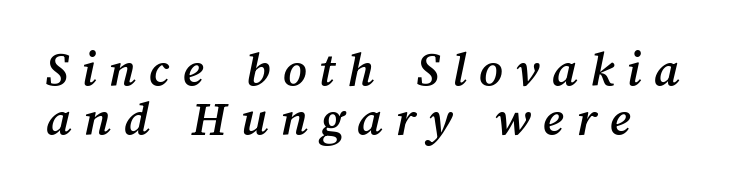
Q: Is the text underlined? A: No.
Q: How is the paragraph aligned? A: Left-aligned.
Q: Is the spacing between letters normal or unusually wide? A: Unusually wide.
Q: Is the spacing between lines tight, normal or loose? A: Tight.
Q: Width (condensed, normal, or wide)? A: Normal.
Q: Stroke contrast? A: Medium.
Q: x-height? A: Medium.
Q: Monospaced? A: No.
